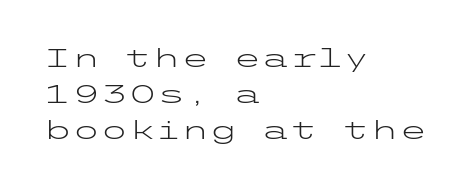
Q: Is the text bold? A: No.
Q: Is the text italic (slanted)? A: No, it is upright.
Q: Is the text underlined? A: No.
Q: How is the paragraph aligned? A: Left-aligned.
Q: Is the spacing between letters normal or unusually wide? A: Normal.
Q: Is the spacing between lines tight, normal or loose? A: Normal.
